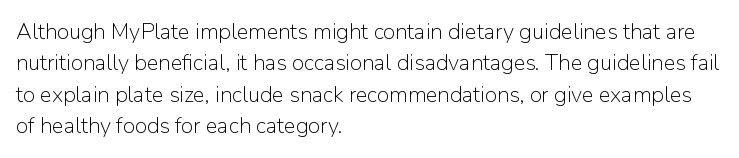
Q: Is the text bold? A: No.
Q: Is the text italic (slanted)? A: No, it is upright.
Q: Is the text underlined? A: No.
Q: How is the paragraph aligned? A: Left-aligned.
Q: Is the spacing between letters normal or unusually wide? A: Normal.
Q: Is the spacing between lines tight, normal or loose? A: Normal.
